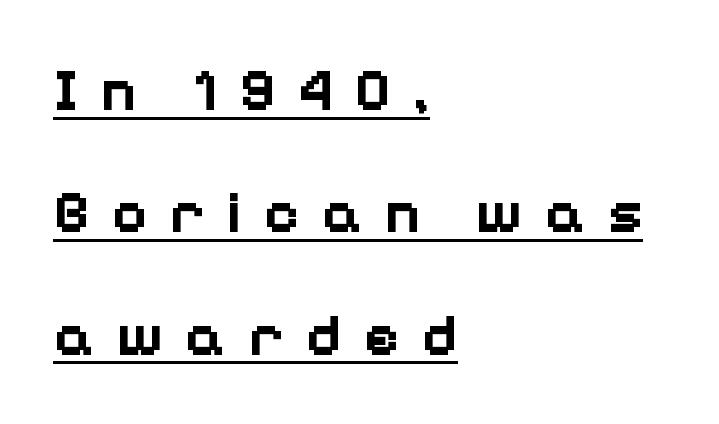
Q: Is the text bold? A: Yes.
Q: Is the text italic (slanted)? A: No, it is upright.
Q: Is the typeface a serif or a sans-serif typeface? A: Sans-serif.
Q: Is the text underlined? A: Yes.
Q: How is the paragraph aligned? A: Left-aligned.
Q: Is the spacing between letters normal or unusually wide? A: Unusually wide.
Q: Is the spacing between lines tight, normal or loose? A: Loose.
Q: Width (condensed, normal, or wide)? A: Normal.
Q: Stroke contrast? A: Low.
Q: x-height? A: Medium.
Q: Monospaced? A: No.
